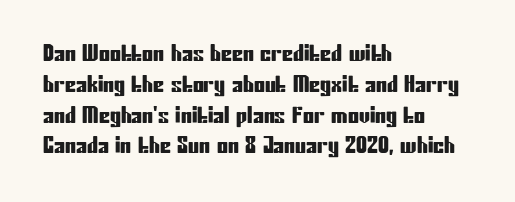
{"italic": "no", "underline": "no", "align": "left", "line_spacing": "normal", "line_spacing_ratio": 1.4, "letter_spacing": "normal", "letter_spacing_em": 0.0, "glyph_px": 22}
